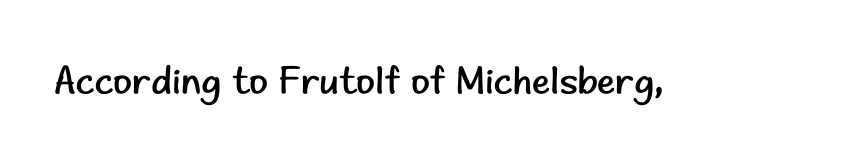
Anything drawn beneath the words? Only blank space. Looks like regular typesetting: each glyph gets only the width it needs. Vertical strokes here are truly vertical. The letterforms sit shoulder to shoulder at normal distance. Stroke mass is kept to a normal reading level or below. A sans-serif font was chosen for this passage.
